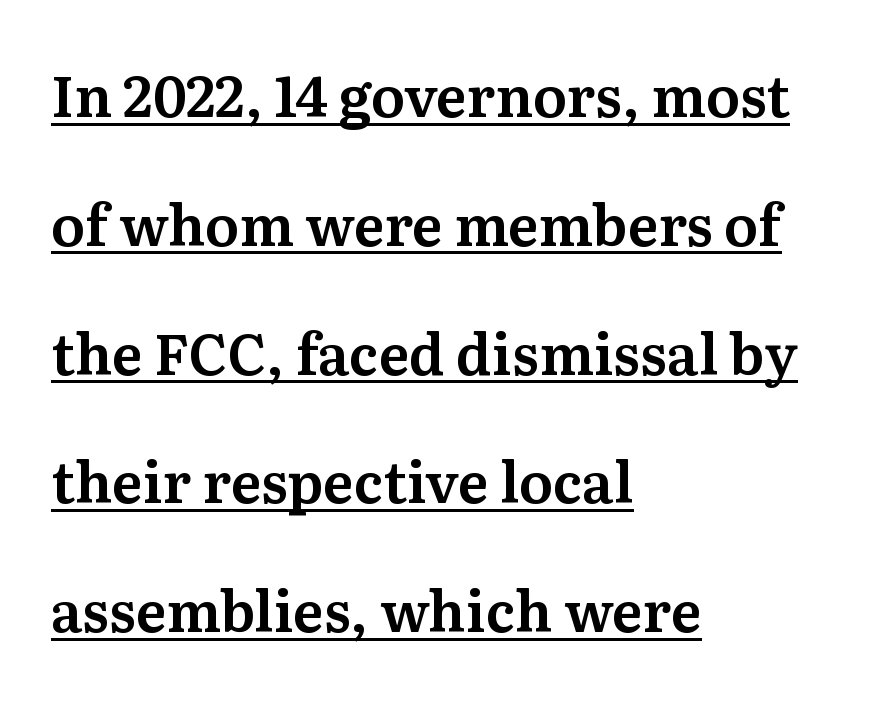
Does a line run under the words? Yes, clearly. The lines in this sample share a left origin and differ only in where they stop. No italicization has been applied; the sample stays upright. These lines are composed in type with serifs. Note the varied advance widths — an 'i' is clearly narrower than an 'm'. The line-height multiplier appears high, well above default.
